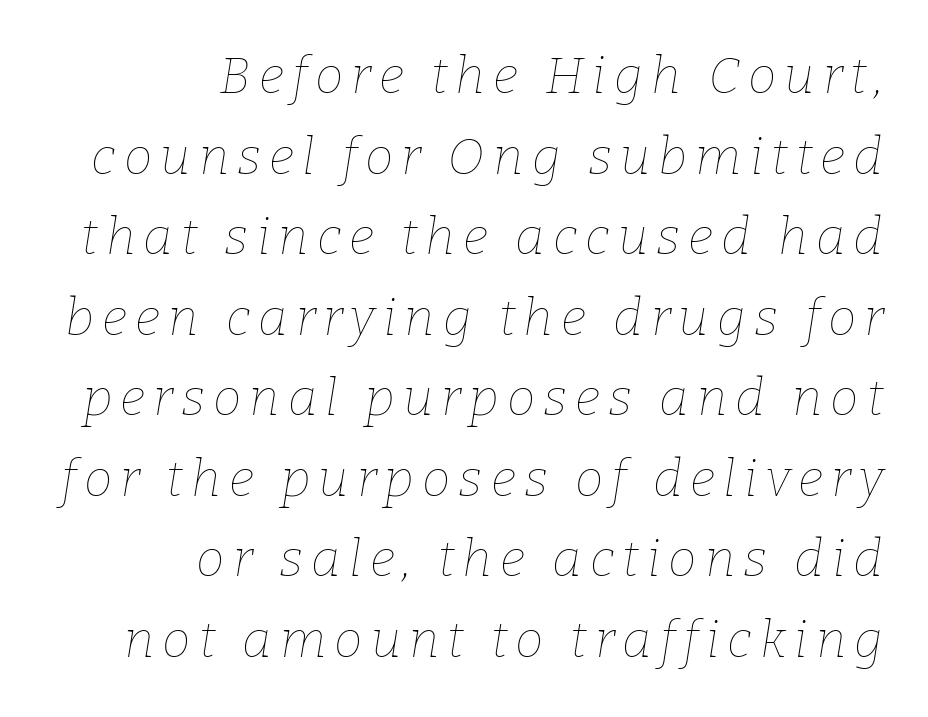
{"italic": "yes", "lean": "right", "slant_degrees": 9, "bold": "no", "weight": "thin", "width": "normal", "stroke_contrast": "low", "x_height": "medium", "monospaced": "no", "underline": "no", "align": "right", "line_spacing": "normal", "line_spacing_ratio": 1.58, "glyph_px": 51}
